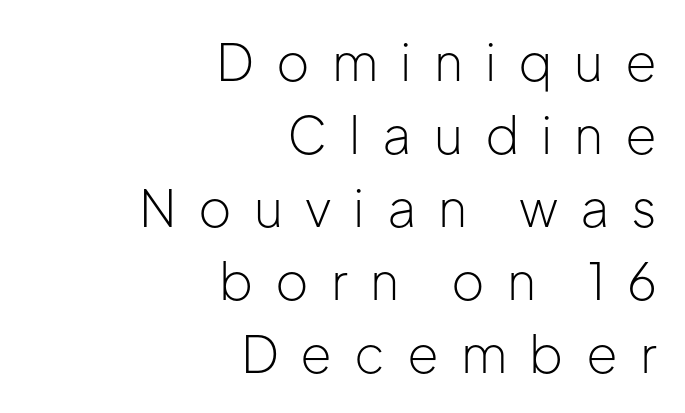
{"serif": "no", "italic": "no", "bold": "no", "weight": "light", "width": "normal", "stroke_contrast": "low", "x_height": "medium", "monospaced": "no", "underline": "no", "align": "right", "line_spacing": "normal", "line_spacing_ratio": 1.43, "letter_spacing": "wide", "letter_spacing_em": 0.43, "glyph_px": 51}
